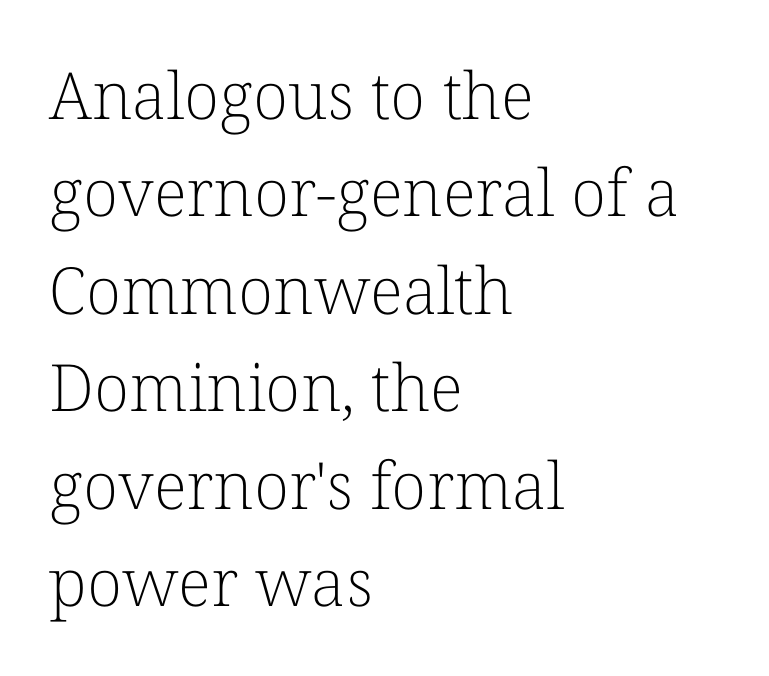
The image shows 65 px light serif type, upright; set left-aligned, normal line spacing (1.5x), normal letter spacing, not underlined; low stroke contrast and a medium x-height.
